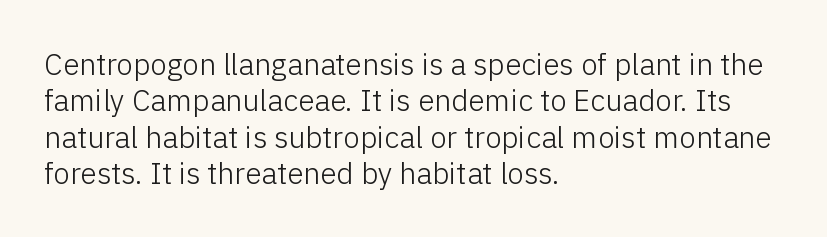
Q: Is the text bold? A: No.
Q: Is the text italic (slanted)? A: No, it is upright.
Q: Is the typeface a serif or a sans-serif typeface? A: Sans-serif.
Q: Is the text underlined? A: No.
Q: How is the paragraph aligned? A: Left-aligned.
Q: Is the spacing between letters normal or unusually wide? A: Normal.
Q: Width (condensed, normal, or wide)? A: Normal.
Q: Stroke contrast? A: Low.
Q: x-height? A: Medium.
Q: Monospaced? A: No.
